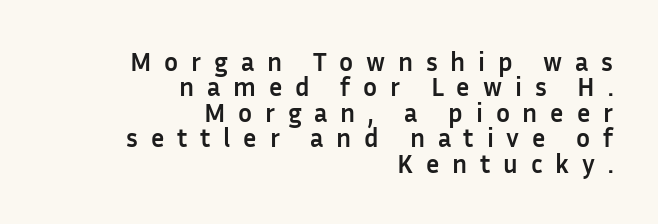
Q: Is the text bold? A: Yes.
Q: Is the text italic (slanted)? A: No, it is upright.
Q: Is the text underlined? A: No.
Q: How is the paragraph aligned? A: Right-aligned.
Q: Is the spacing between letters normal or unusually wide? A: Unusually wide.
Q: Is the spacing between lines tight, normal or loose? A: Tight.
